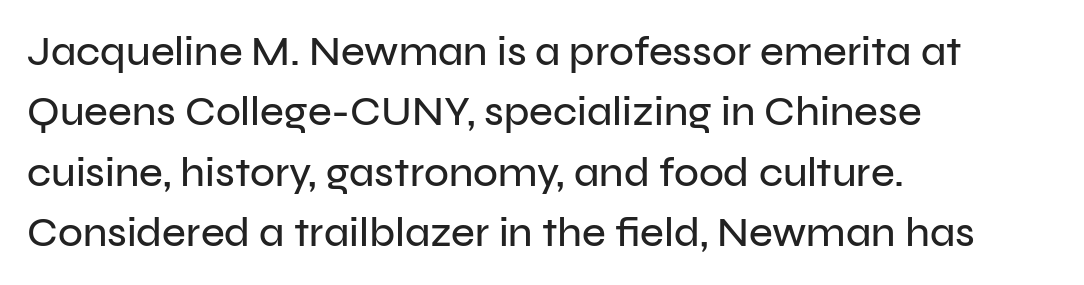
The image shows 41 px sans-serif type, upright; set left-aligned, normal line spacing (1.47x), normal letter spacing, not underlined; low stroke contrast and a medium x-height.
